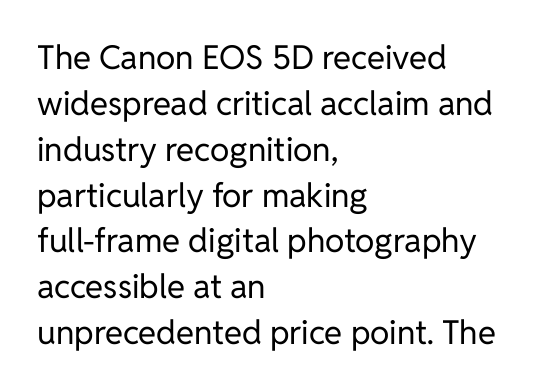
The image shows 33 px regular-weight sans-serif type, upright; set left-aligned, normal line spacing (1.39x), normal letter spacing, not underlined; low stroke contrast and a medium x-height.
